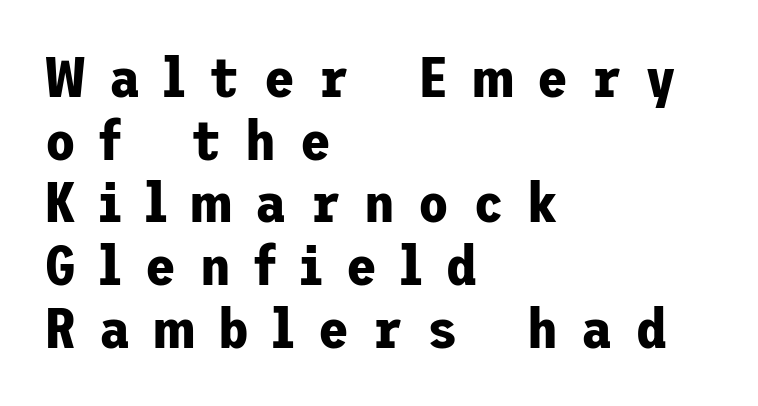
Q: Is the text bold? A: Yes.
Q: Is the text italic (slanted)? A: No, it is upright.
Q: Is the typeface a serif or a sans-serif typeface? A: Sans-serif.
Q: Is the text underlined? A: No.
Q: How is the paragraph aligned? A: Left-aligned.
Q: Is the spacing between letters normal or unusually wide? A: Unusually wide.
Q: Is the spacing between lines tight, normal or loose? A: Tight.
Q: Width (condensed, normal, or wide)? A: Normal.
Q: Stroke contrast? A: Low.
Q: x-height? A: Medium.
